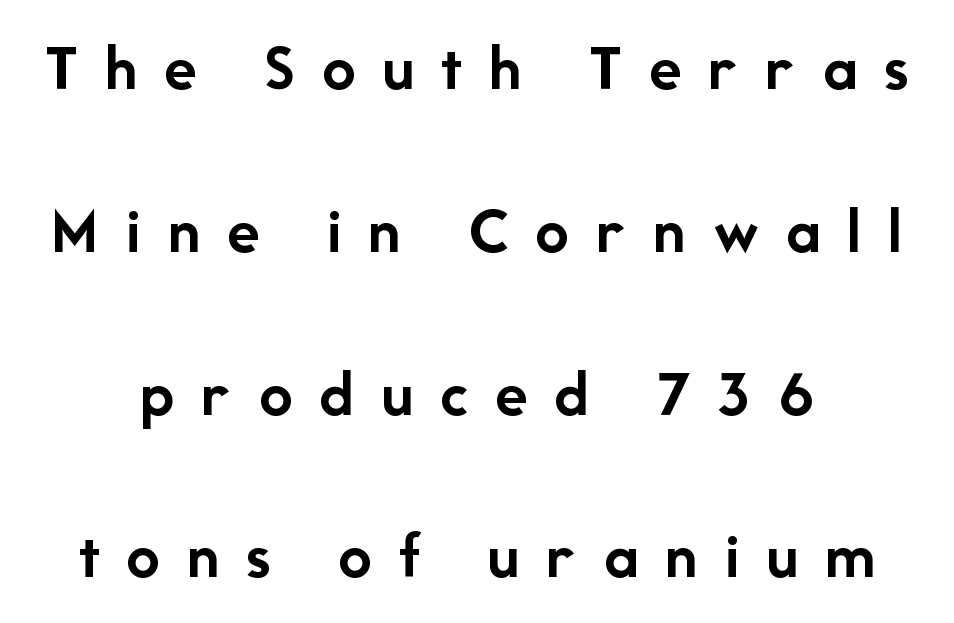
Q: Is the text bold? A: Yes.
Q: Is the text italic (slanted)? A: No, it is upright.
Q: Is the typeface a serif or a sans-serif typeface? A: Sans-serif.
Q: Is the text underlined? A: No.
Q: How is the paragraph aligned? A: Centered.
Q: Is the spacing between letters normal or unusually wide? A: Unusually wide.
Q: Is the spacing between lines tight, normal or loose? A: Loose.
Q: Width (condensed, normal, or wide)? A: Normal.
Q: Stroke contrast? A: Low.
Q: x-height? A: Medium.
Q: Monospaced? A: No.
